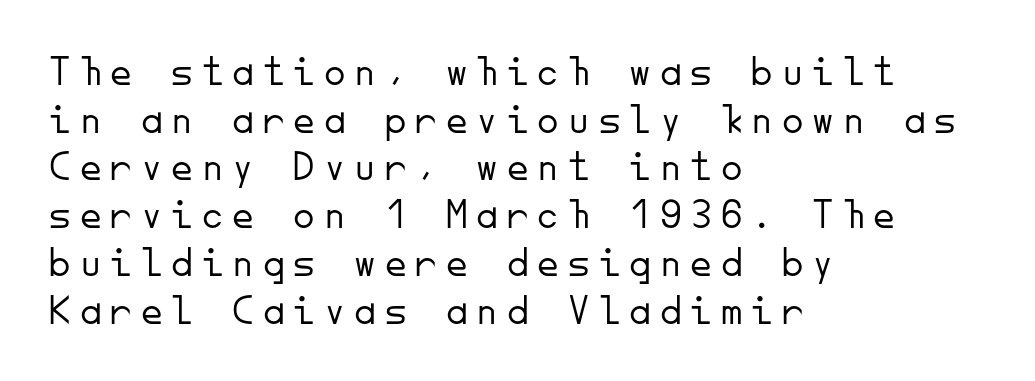
{"serif": "no", "italic": "no", "bold": "no", "weight": "light", "width": "normal", "stroke_contrast": "low", "x_height": "small", "monospaced": "yes", "underline": "no", "align": "left", "line_spacing": "tight", "line_spacing_ratio": 1.11, "letter_spacing": "wide", "letter_spacing_em": 0.21, "glyph_px": 43}
